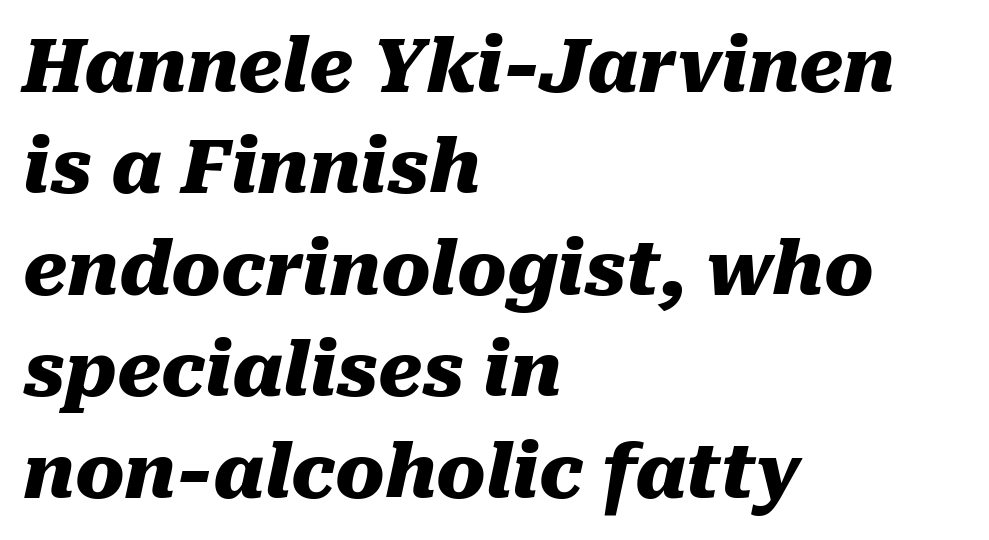
Thick stems and heavy bowls — unmistakably bold. These lines are set flush left with a ragged right edge. Underline: absent. Here the designer chose a conventional face with non-uniform glyph widths. The font's italic variant was chosen for this text.
